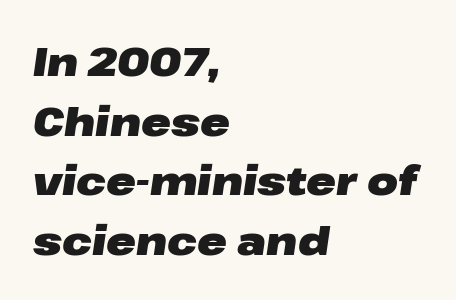
The image shows 40 px heavy, wide type, italic (leaning right); set left-aligned, normal line spacing (1.49x), normal letter spacing, not underlined; low stroke contrast and a medium x-height.
